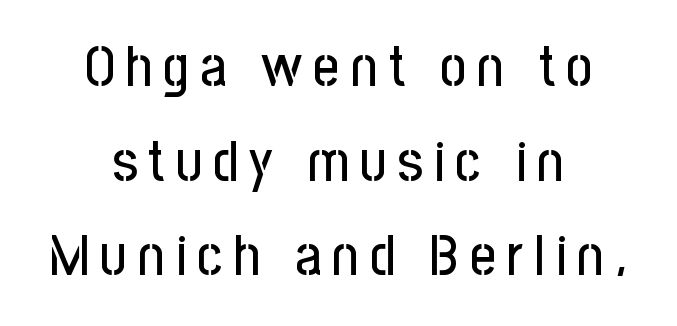
Q: Is the text italic (slanted)? A: No, it is upright.
Q: Is the typeface a serif or a sans-serif typeface? A: Sans-serif.
Q: Is the text underlined? A: No.
Q: How is the paragraph aligned? A: Centered.
Q: Is the spacing between lines tight, normal or loose? A: Normal.
Q: Width (condensed, normal, or wide)? A: Condensed.
Q: Stroke contrast? A: Low.
Q: x-height? A: Medium.
Q: Monospaced? A: No.
